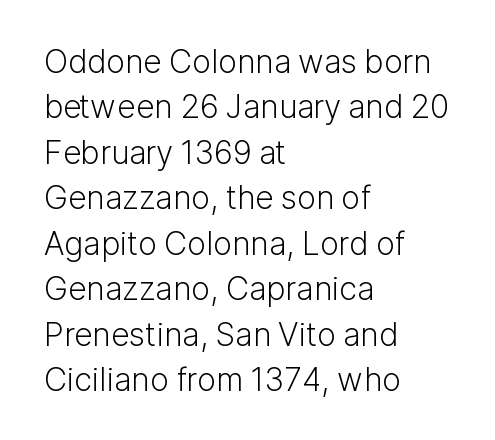
The image shows 32 px light sans-serif type, upright; set left-aligned, normal line spacing (1.42x), normal letter spacing, not underlined; low stroke contrast and a medium x-height.
